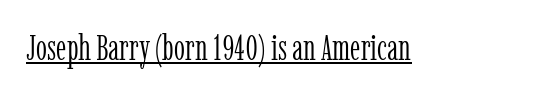
Q: Is the text bold? A: No.
Q: Is the text italic (slanted)? A: No, it is upright.
Q: Is the typeface a serif or a sans-serif typeface? A: Serif.
Q: Is the text underlined? A: Yes.
Q: Is the spacing between letters normal or unusually wide? A: Normal.
Q: Width (condensed, normal, or wide)? A: Condensed.
Q: Stroke contrast? A: Low.
Q: x-height? A: Medium.
Q: Monospaced? A: No.
